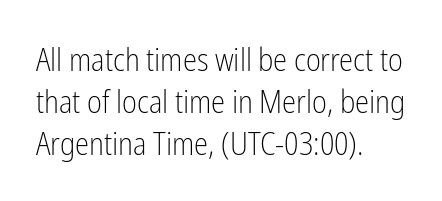
The image shows 32 px light, condensed sans-serif type, upright; set left-aligned, normal line spacing (1.31x), normal letter spacing, not underlined; low stroke contrast and a medium x-height.
